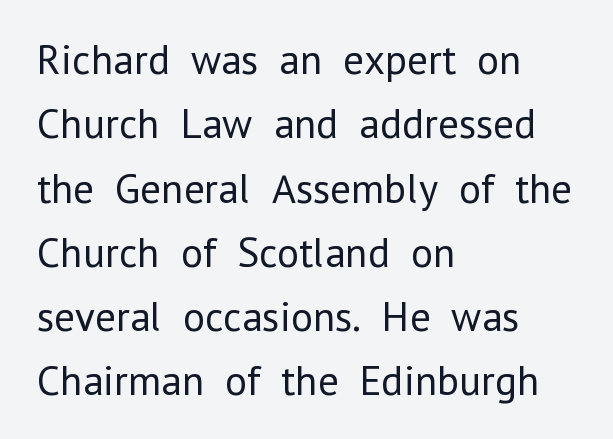
Q: Is the text bold? A: No.
Q: Is the text italic (slanted)? A: No, it is upright.
Q: Is the typeface a serif or a sans-serif typeface? A: Sans-serif.
Q: Is the text underlined? A: No.
Q: How is the paragraph aligned? A: Left-aligned.
Q: Is the spacing between letters normal or unusually wide? A: Normal.
Q: Is the spacing between lines tight, normal or loose? A: Normal.
Q: Width (condensed, normal, or wide)? A: Normal.
Q: Stroke contrast? A: Low.
Q: x-height? A: Medium.
Q: Monospaced? A: No.
